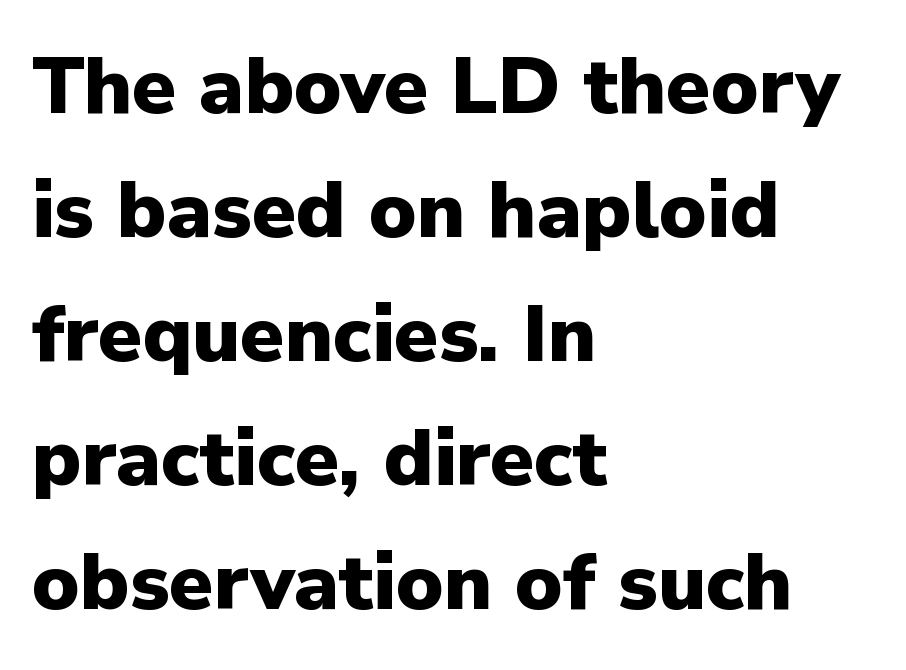
Q: Is the text bold? A: Yes.
Q: Is the text italic (slanted)? A: No, it is upright.
Q: Is the typeface a serif or a sans-serif typeface? A: Sans-serif.
Q: Is the text underlined? A: No.
Q: How is the paragraph aligned? A: Left-aligned.
Q: Is the spacing between letters normal or unusually wide? A: Normal.
Q: Is the spacing between lines tight, normal or loose? A: Normal.
Q: Width (condensed, normal, or wide)? A: Normal.
Q: Stroke contrast? A: Low.
Q: x-height? A: Medium.
Q: Monospaced? A: No.
